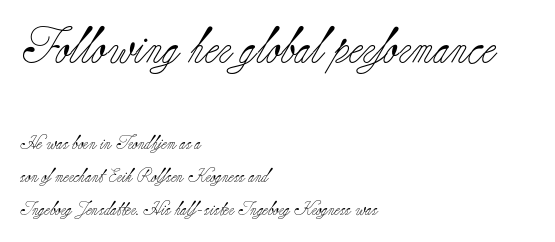
The image shows 36 px light serif type; set left-aligned, loose line spacing (2.35x), normal letter spacing, not underlined; the first (top) block is 2.57x larger; low stroke contrast and a small x-height.
